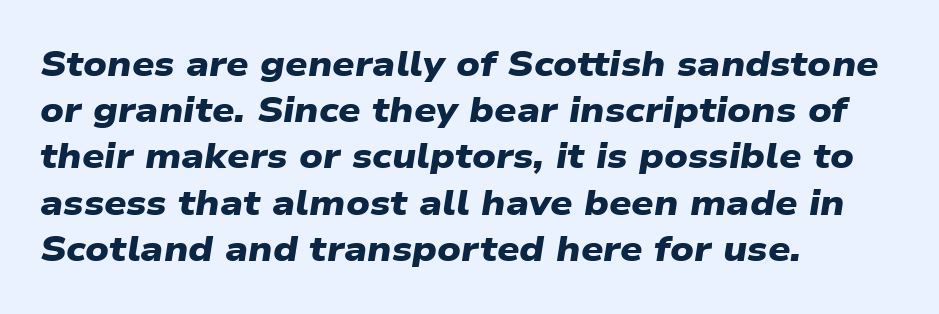
The image shows 35 px heavy, wide sans-serif type; set left-aligned, normal line spacing (1.32x), normal letter spacing, not underlined; low stroke contrast and a medium x-height.
